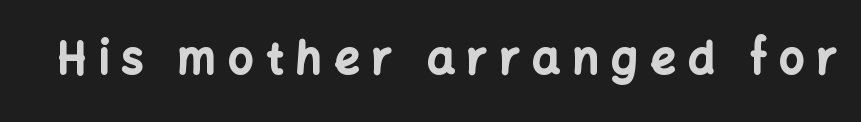
Q: Is the text bold? A: Yes.
Q: Is the text italic (slanted)? A: No, it is upright.
Q: Is the typeface a serif or a sans-serif typeface? A: Sans-serif.
Q: Is the text underlined? A: No.
Q: Is the spacing between letters normal or unusually wide? A: Unusually wide.
Q: Width (condensed, normal, or wide)? A: Normal.
Q: Stroke contrast? A: Low.
Q: x-height? A: Medium.
Q: Monospaced? A: No.
